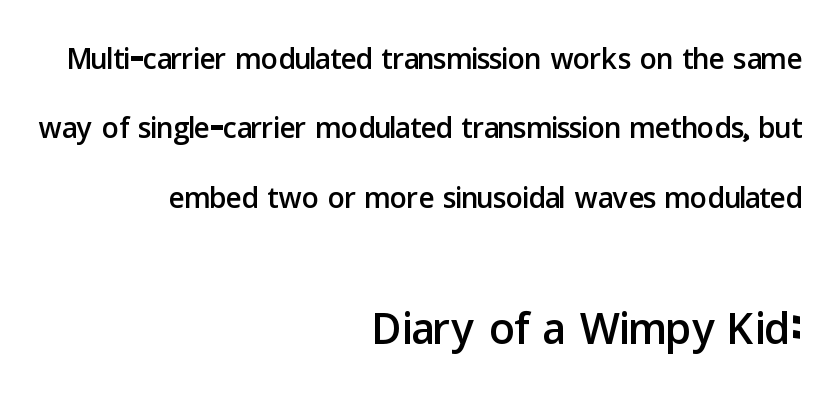
Q: Is the text italic (slanted)? A: No, it is upright.
Q: Is the typeface a serif or a sans-serif typeface? A: Sans-serif.
Q: Is the text underlined? A: No.
Q: How is the paragraph aligned? A: Right-aligned.
Q: Is the spacing between letters normal or unusually wide? A: Normal.
Q: Is the spacing between lines tight, normal or loose? A: Normal.
Q: Which block of text is set in a larger size, the first (top) or the second (bottom)? A: The second (bottom) one.
Q: Width (condensed, normal, or wide)? A: Normal.
Q: Stroke contrast? A: Low.
Q: x-height? A: Medium.
Q: Monospaced? A: No.
